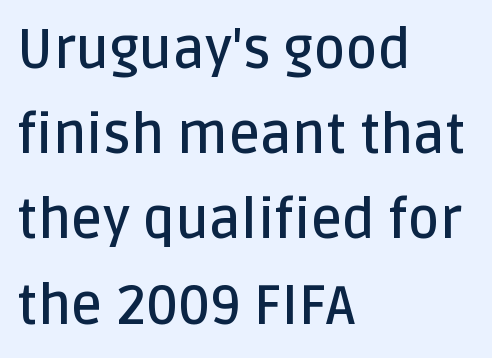
{"serif": "no", "italic": "no", "bold": "semi", "weight": "semibold", "width": "normal", "stroke_contrast": "low", "x_height": "large", "monospaced": "no", "underline": "no", "align": "left", "line_spacing": "normal", "line_spacing_ratio": 1.55, "letter_spacing": "normal", "letter_spacing_em": 0.0, "glyph_px": 55}
